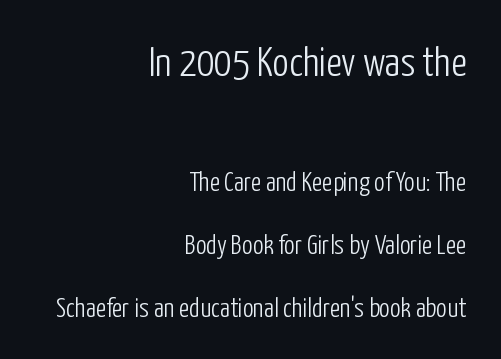
The image shows 41 px light, condensed sans-serif type, upright; set right-aligned, loose line spacing (2.34x), normal letter spacing, not underlined; the first (top) block is 1.52x larger; low stroke contrast and a medium x-height.
